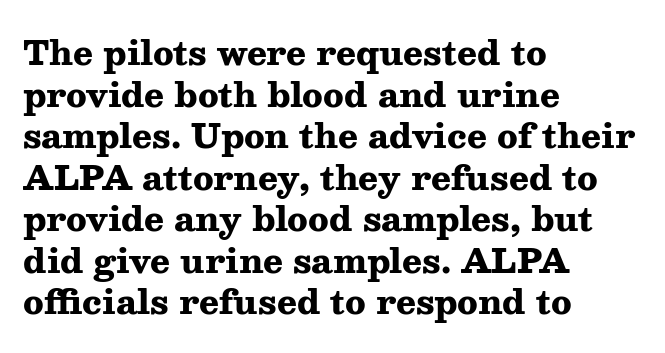
The image shows 33 px heavy, wide serif type, upright; set left-aligned, normal line spacing (1.26x), normal letter spacing, not underlined; medium stroke contrast and a medium x-height.
